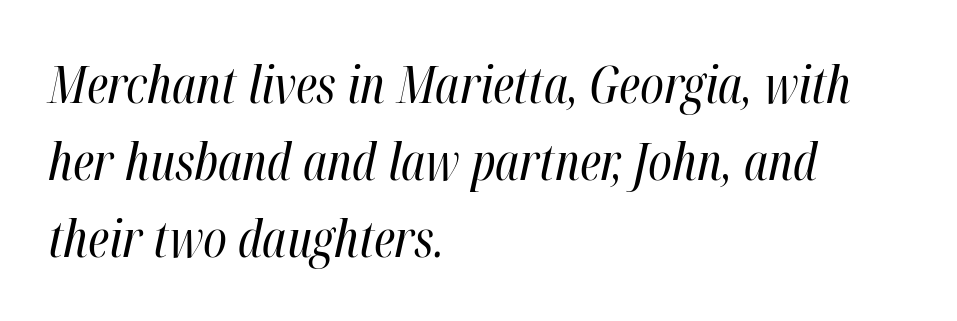
{"italic": "yes", "lean": "right", "slant_degrees": 12, "bold": "no", "weight": "regular", "width": "condensed", "stroke_contrast": "high", "x_height": "medium", "monospaced": "no", "underline": "no", "align": "left", "line_spacing": "normal", "line_spacing_ratio": 1.51, "letter_spacing": "normal", "letter_spacing_em": 0.0, "glyph_px": 51}
